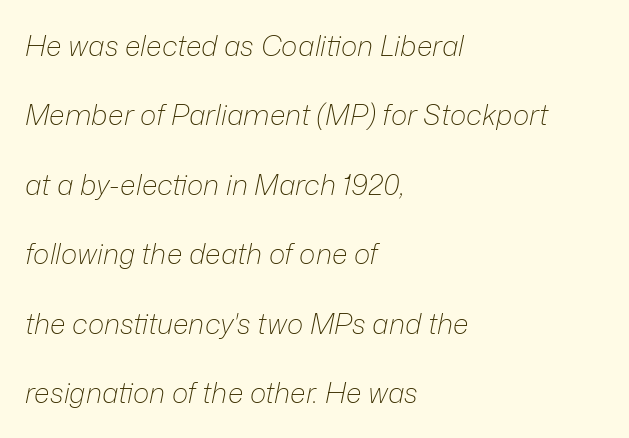
Each letter keeps its own natural width here, so spacing adapts to shape. There is no visible air inserted between adjacent glyphs. The rendering applies a slant to the glyphs. Any mark beneath the type? The region is blank. Letters have the restrained weight of plain body copy at most. Loosely led — the rows are spread out.
